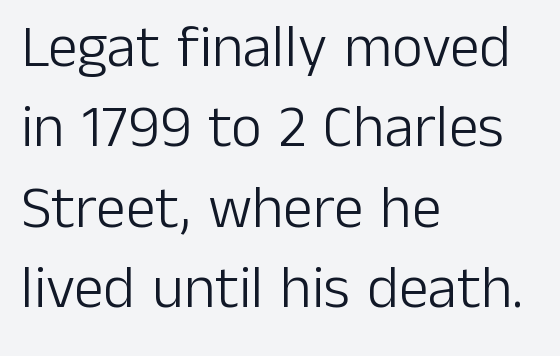
Q: Is the text bold? A: No.
Q: Is the text italic (slanted)? A: No, it is upright.
Q: Is the typeface a serif or a sans-serif typeface? A: Sans-serif.
Q: Is the text underlined? A: No.
Q: How is the paragraph aligned? A: Left-aligned.
Q: Is the spacing between letters normal or unusually wide? A: Normal.
Q: Is the spacing between lines tight, normal or loose? A: Normal.
Q: Width (condensed, normal, or wide)? A: Normal.
Q: Stroke contrast? A: Low.
Q: x-height? A: Medium.
Q: Monospaced? A: No.
